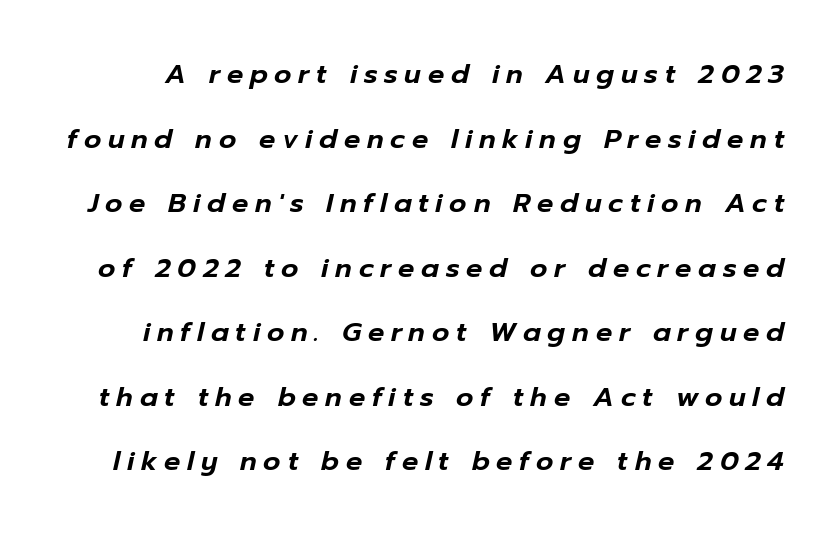
{"italic": "yes", "lean": "right", "slant_degrees": 12, "underline": "no", "line_spacing": "loose", "line_spacing_ratio": 2.39, "letter_spacing": "wide", "letter_spacing_em": 0.25, "glyph_px": 27}
